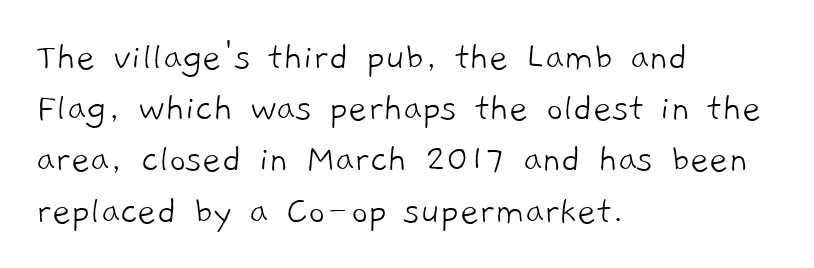
Q: Is the text bold? A: No.
Q: Is the typeface a serif or a sans-serif typeface? A: Sans-serif.
Q: Is the text underlined? A: No.
Q: How is the paragraph aligned? A: Left-aligned.
Q: Is the spacing between letters normal or unusually wide? A: Normal.
Q: Is the spacing between lines tight, normal or loose? A: Normal.
Q: Width (condensed, normal, or wide)? A: Normal.
Q: Stroke contrast? A: Low.
Q: x-height? A: Medium.
Q: Monospaced? A: No.
